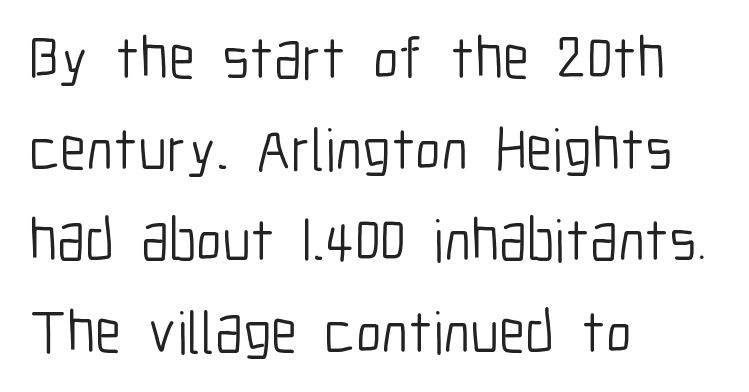
The image shows 60 px light, condensed sans-serif type, upright; set left-aligned, normal line spacing (1.52x), normal letter spacing, not underlined; low stroke contrast and a medium x-height.
